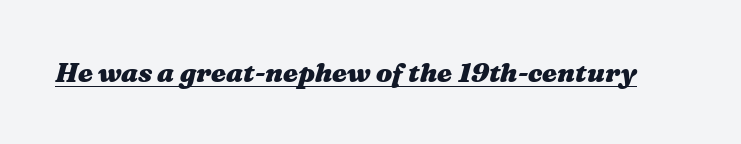
{"italic": "yes", "lean": "right", "slant_degrees": 16, "bold": "yes", "underline": "yes", "letter_spacing": "normal", "letter_spacing_em": 0.0, "glyph_px": 27}
